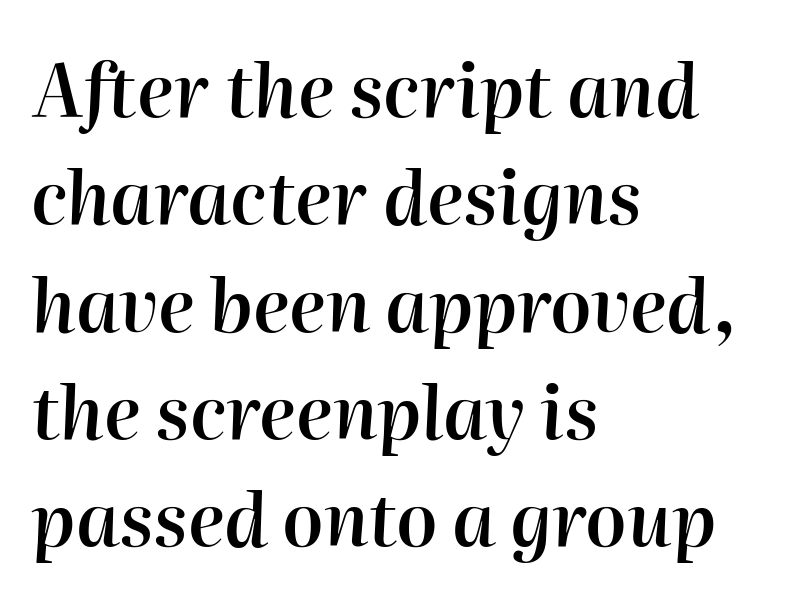
Q: Is the text bold? A: Semi-bold.
Q: Is the text italic (slanted)? A: Yes, it leans right by about 2 degrees.
Q: Is the text underlined? A: No.
Q: How is the paragraph aligned? A: Left-aligned.
Q: Is the spacing between letters normal or unusually wide? A: Normal.
Q: Is the spacing between lines tight, normal or loose? A: Normal.
Q: Width (condensed, normal, or wide)? A: Normal.
Q: Stroke contrast? A: High.
Q: x-height? A: Medium.
Q: Monospaced? A: No.
